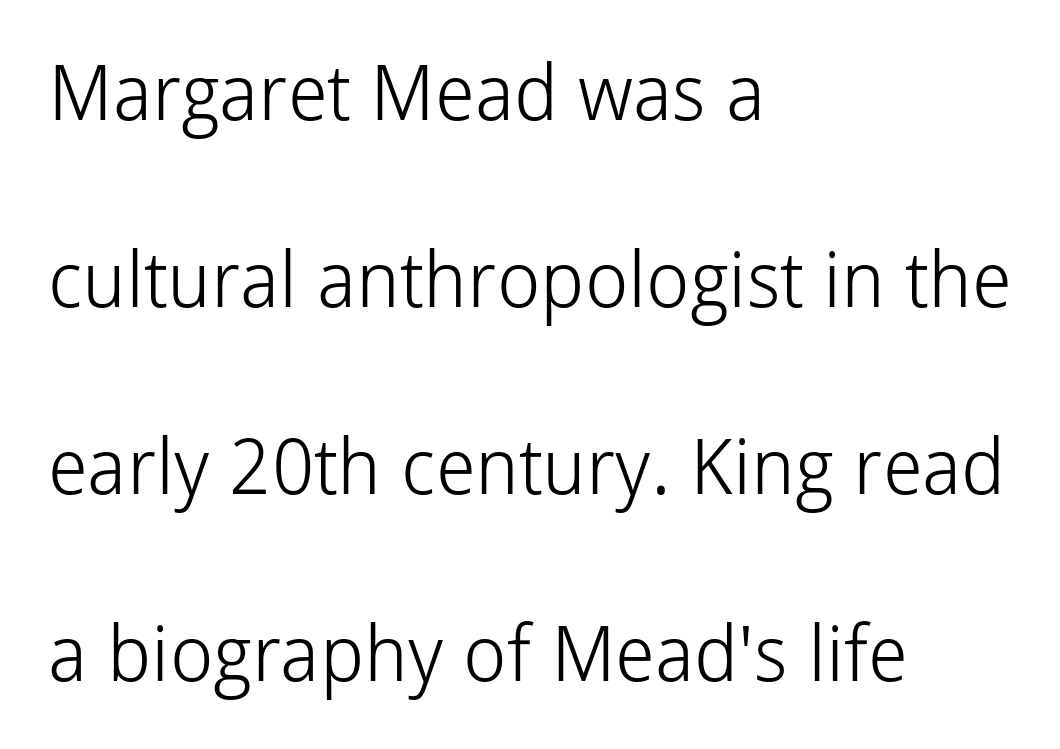
{"serif": "no", "italic": "no", "bold": "no", "weight": "light", "width": "normal", "stroke_contrast": "low", "x_height": "medium", "monospaced": "no", "underline": "no", "align": "left", "line_spacing": "loose", "line_spacing_ratio": 2.43, "letter_spacing": "normal", "letter_spacing_em": 0.0, "glyph_px": 77}
